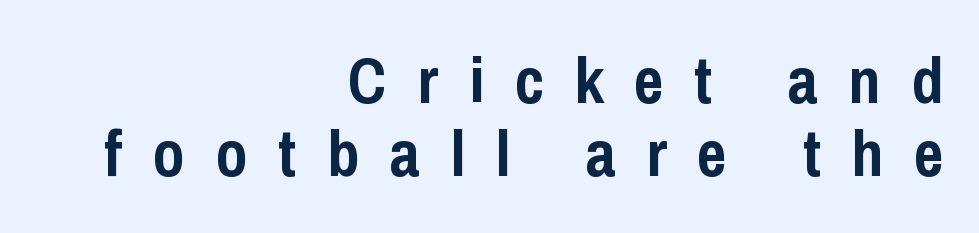
{"serif": "no", "italic": "no", "bold": "yes", "weight": "semibold", "width": "condensed", "stroke_contrast": "low", "x_height": "medium", "monospaced": "no", "underline": "no", "align": "right", "line_spacing": "tight", "line_spacing_ratio": 1.13, "letter_spacing": "wide", "letter_spacing_em": 0.47, "glyph_px": 65}
